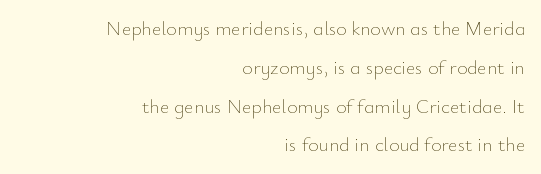
Characters remain perfectly vertical along every line. A clean baseline with only descenders dipping below it. Nothing heavy about these letters — not bold at all. In terms of letterspacing, this is plain default setting. Alignment: flush right. Vertically, the passage feels expansive, rows floating well apart.
